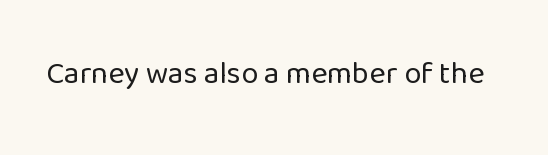
Q: Is the text bold? A: No.
Q: Is the text italic (slanted)? A: No, it is upright.
Q: Is the typeface a serif or a sans-serif typeface? A: Sans-serif.
Q: Is the text underlined? A: No.
Q: Is the spacing between letters normal or unusually wide? A: Normal.
Q: Width (condensed, normal, or wide)? A: Normal.
Q: Stroke contrast? A: Low.
Q: x-height? A: Medium.
Q: Monospaced? A: No.
